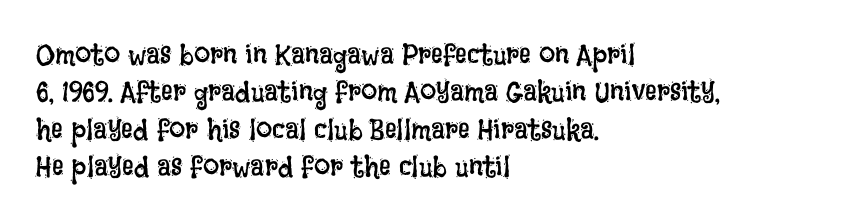
{"italic": "no", "bold": "no", "weight": "regular", "width": "condensed", "stroke_contrast": "low", "x_height": "large", "monospaced": "no", "underline": "no", "align": "left", "line_spacing": "normal", "line_spacing_ratio": 1.29, "letter_spacing": "normal", "letter_spacing_em": 0.0, "glyph_px": 29}
